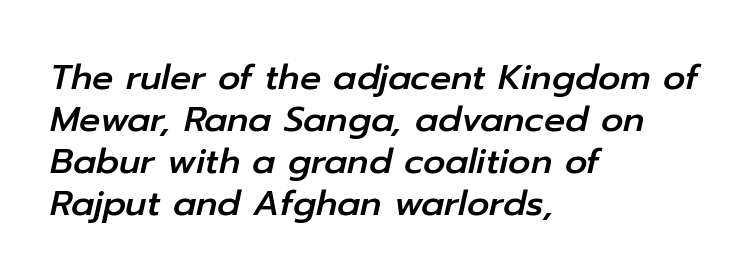
The image shows 35 px text type, italic (leaning right); set left-aligned, line spacing 1.2x, normal letter spacing, not underlined; low stroke contrast and a medium x-height.
